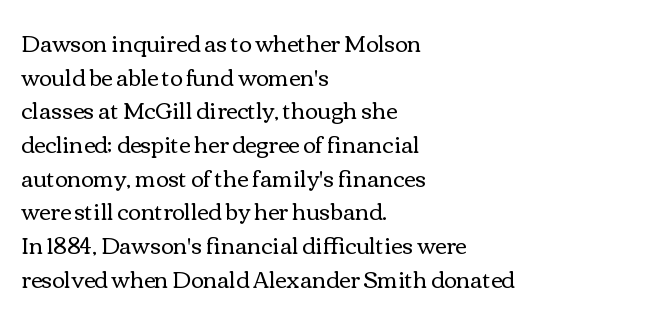
Unbolded letterforms with no extra heft. The letterforms sit shoulder to shoulder at normal distance. Line spacing here is normal. Glance below the letters and you will spot only blank space. Visually the block forms a straight wall on the left and a jagged coastline on the right.
